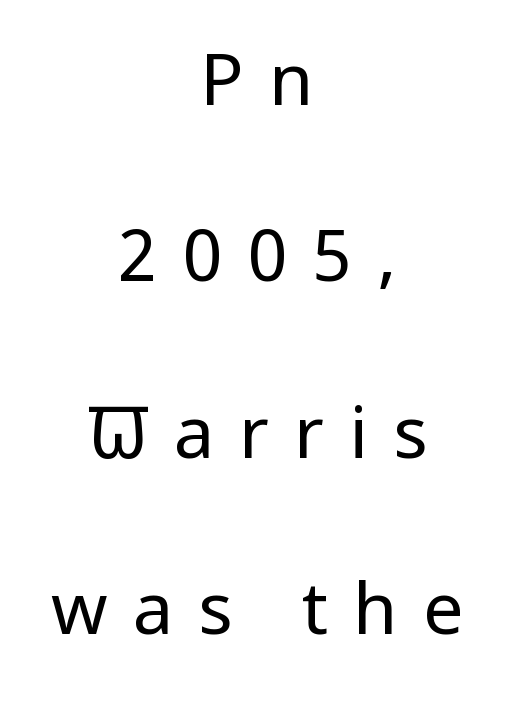
Compared with typical paragraphs, the rows here are farther apart. The weight tops out at a normal text grade. Someone cranked the tracking dial way up on this one. A bare baseline throughout the passage. If you folded the block vertically in half, each line would mirror itself in length. The specimen reads as upright at a glance.
